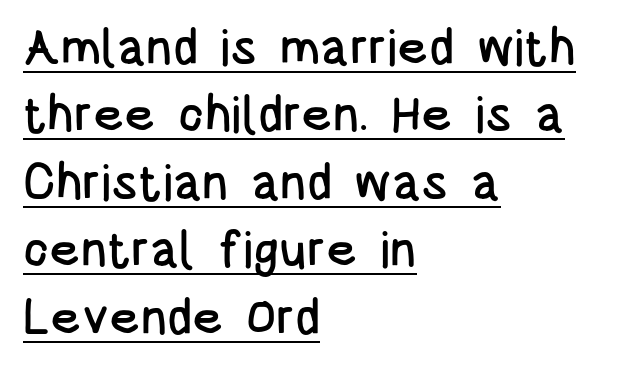
Q: Is the text italic (slanted)? A: No, it is upright.
Q: Is the typeface a serif or a sans-serif typeface? A: Sans-serif.
Q: Is the text underlined? A: Yes.
Q: How is the paragraph aligned? A: Left-aligned.
Q: Is the spacing between letters normal or unusually wide? A: Normal.
Q: Is the spacing between lines tight, normal or loose? A: Normal.
Q: Width (condensed, normal, or wide)? A: Condensed.
Q: Stroke contrast? A: Low.
Q: x-height? A: Large.
Q: Monospaced? A: No.
